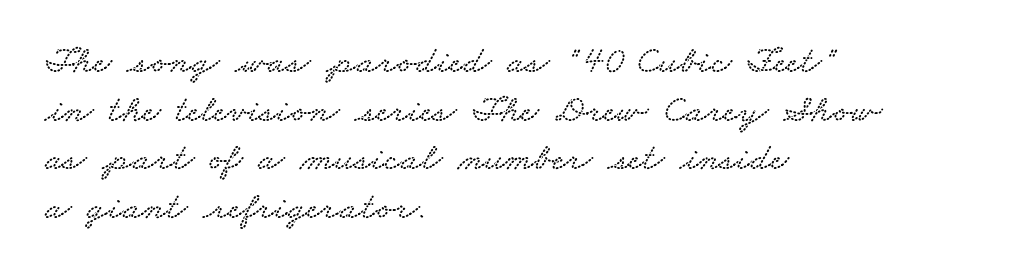
{"serif": "yes", "width": "wide", "stroke_contrast": "low", "x_height": "small", "monospaced": "no", "underline": "no", "align": "left", "line_spacing": "normal", "line_spacing_ratio": 1.25, "letter_spacing": "normal", "letter_spacing_em": 0.0, "glyph_px": 39}
